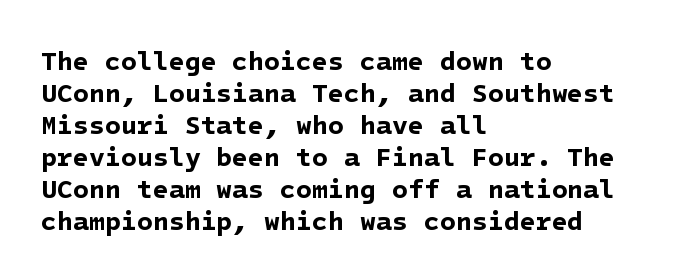
The space beneath each line is pristine and unruled. The compositor pushed each line to the left boundary. No extra tracking has been applied to these lines. Heavy, bold letterforms.
